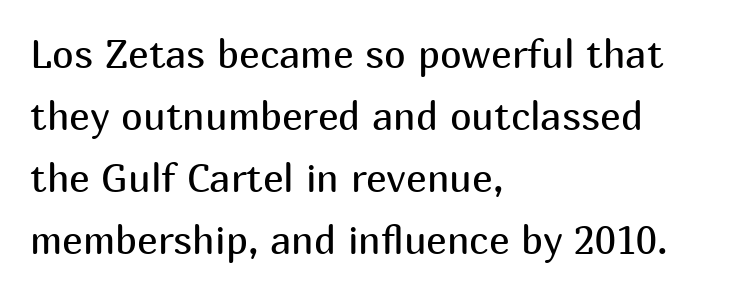
{"serif": "no", "italic": "no", "bold": "no", "weight": "regular", "width": "normal", "stroke_contrast": "medium", "x_height": "medium", "monospaced": "no", "underline": "no", "align": "left", "line_spacing": "normal", "line_spacing_ratio": 1.59, "letter_spacing": "normal", "letter_spacing_em": 0.0, "glyph_px": 39}
